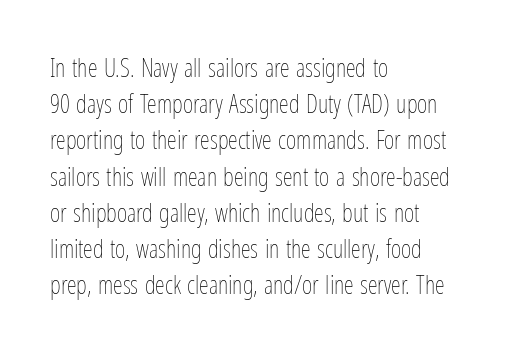
{"italic": "no", "bold": "no", "underline": "no", "align": "left", "line_spacing": "normal", "line_spacing_ratio": 1.45, "letter_spacing": "normal", "letter_spacing_em": 0.0, "glyph_px": 25}
